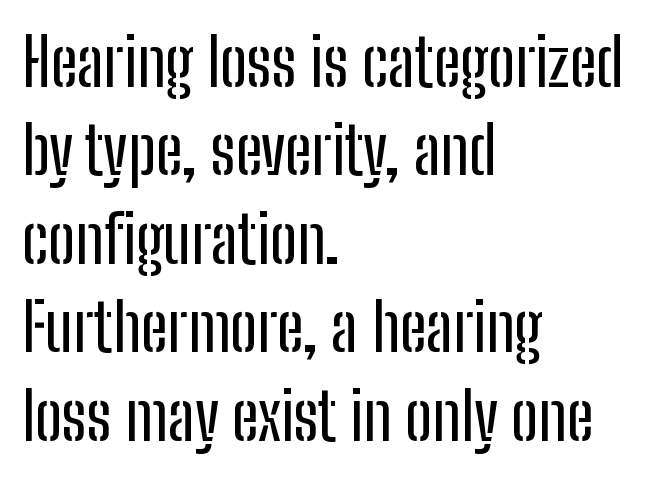
The image shows 66 px condensed sans-serif type, upright; set left-aligned, normal line spacing (1.34x), normal letter spacing, not underlined; low stroke contrast and a medium x-height.
